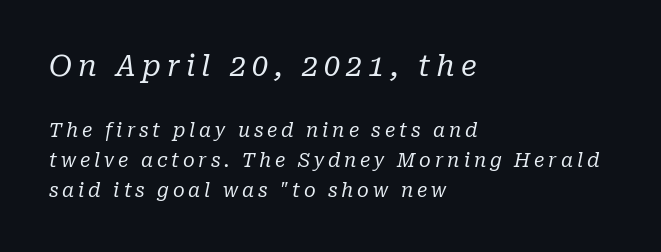
Designer's note — italics engaged. The strokes carry an ordinary text weight at most. Whoever set this made the first block the dominant, larger element. The type family on display is of the serif kind. Each line starts at the same left margin while the right side varies. Think of a printed novel: that variable character pitch is what you see here.
